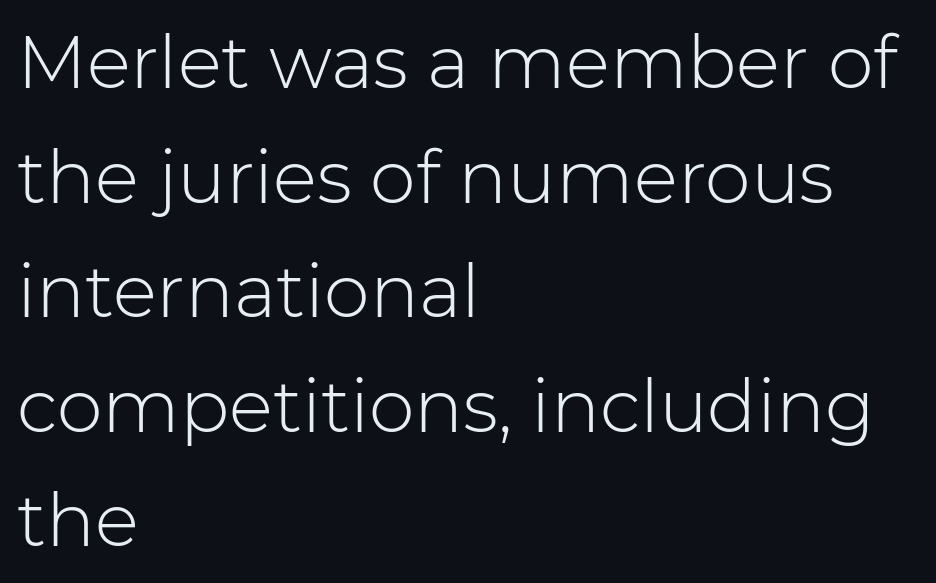
The image shows 73 px light sans-serif type, upright; set left-aligned, normal line spacing (1.57x), normal letter spacing, not underlined; low stroke contrast and a medium x-height.
